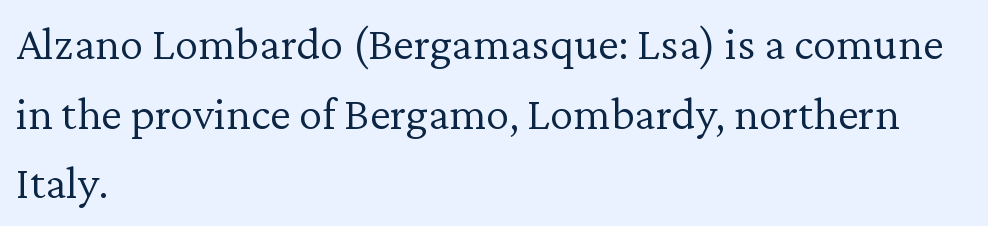
The image shows 47 px light serif type, upright; set left-aligned, normal line spacing (1.48x), normal letter spacing, not underlined; low stroke contrast and a medium x-height.
